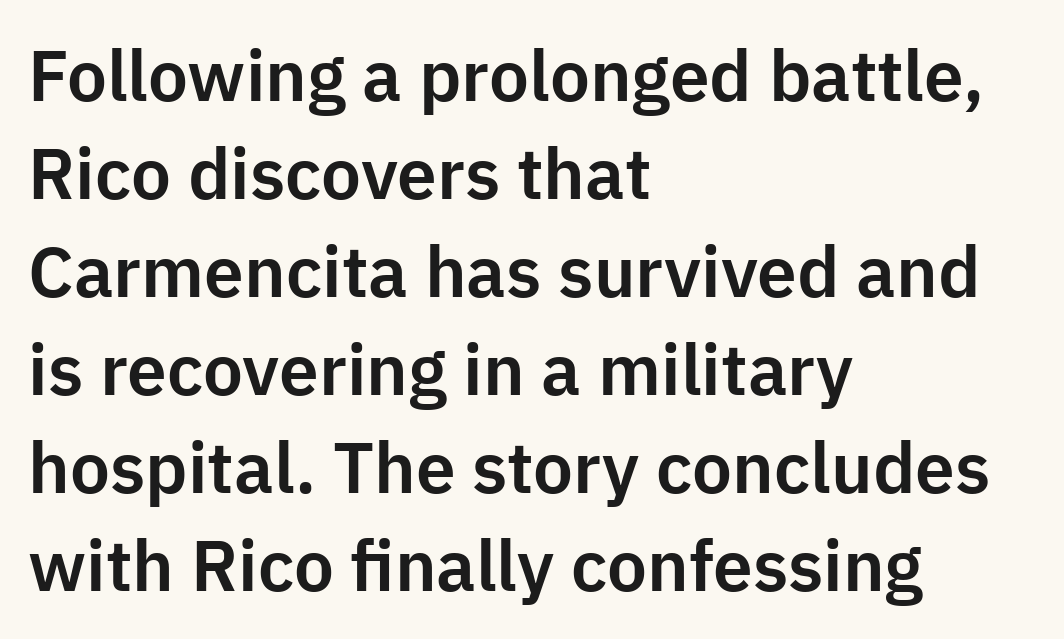
Q: Is the text italic (slanted)? A: No, it is upright.
Q: Is the typeface a serif or a sans-serif typeface? A: Sans-serif.
Q: Is the text underlined? A: No.
Q: How is the paragraph aligned? A: Left-aligned.
Q: Is the spacing between letters normal or unusually wide? A: Normal.
Q: Is the spacing between lines tight, normal or loose? A: Normal.
Q: Width (condensed, normal, or wide)? A: Normal.
Q: Stroke contrast? A: Low.
Q: x-height? A: Medium.
Q: Monospaced? A: No.
